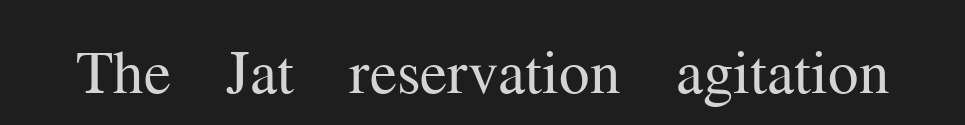
Q: Is the text bold? A: No.
Q: Is the text italic (slanted)? A: No, it is upright.
Q: Is the typeface a serif or a sans-serif typeface? A: Serif.
Q: Is the text underlined? A: No.
Q: Is the spacing between letters normal or unusually wide? A: Normal.
Q: Width (condensed, normal, or wide)? A: Normal.
Q: Stroke contrast? A: Medium.
Q: x-height? A: Medium.
Q: Monospaced? A: No.
